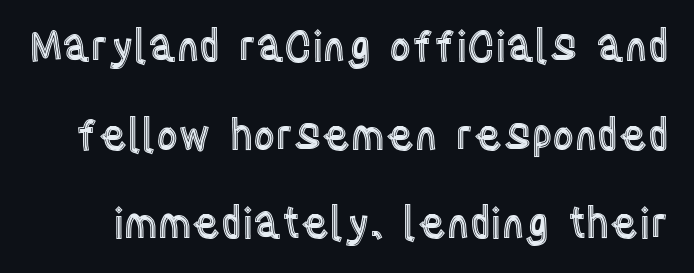
The image shows 42 px condensed type, upright; set loose line spacing (2.11x), normal letter spacing, not underlined; a large x-height.
